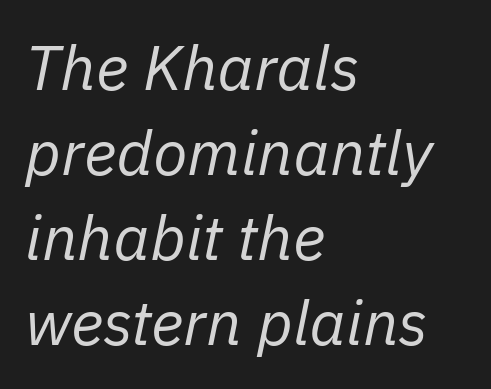
Q: Is the text bold? A: No.
Q: Is the text italic (slanted)? A: Yes, it leans right by about 11 degrees.
Q: Is the text underlined? A: No.
Q: How is the paragraph aligned? A: Left-aligned.
Q: Is the spacing between letters normal or unusually wide? A: Normal.
Q: Is the spacing between lines tight, normal or loose? A: Normal.
Q: Width (condensed, normal, or wide)? A: Normal.
Q: Stroke contrast? A: Low.
Q: x-height? A: Medium.
Q: Monospaced? A: No.
